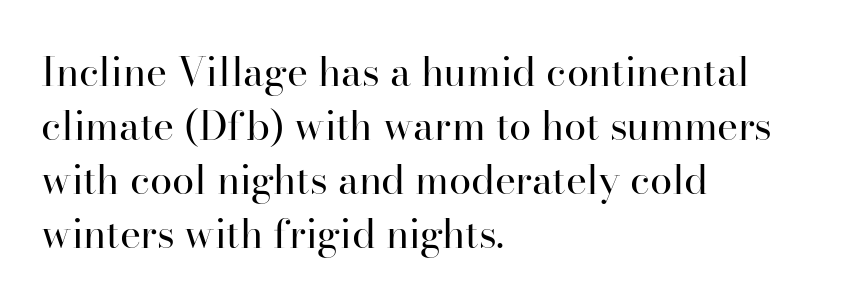
Vertical spacing — default. Between one letter and the next there's only the usual sliver of space. Has an underline been added? It has not. Casual observation: everything's shoved over to the left. A light-to-regular cut is what we see here.
